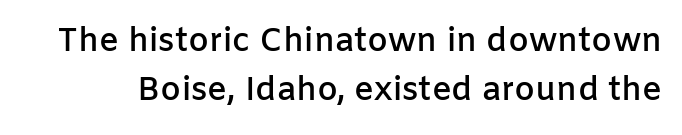
The image shows 33 px semibold sans-serif type, upright; set normal line spacing (1.5x), normal letter spacing, not underlined; low stroke contrast and a medium x-height.
